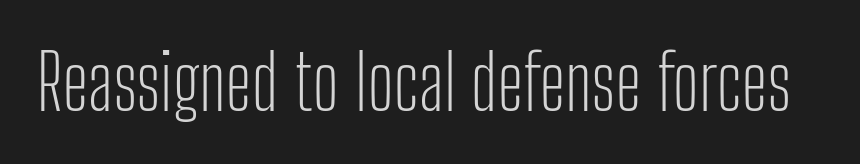
The gaps between neighbouring characters are ordinary and unremarkable. Posture: upright roman. The strokes are not fattened; the text isn't bold. Underlining? Definitely not there.
